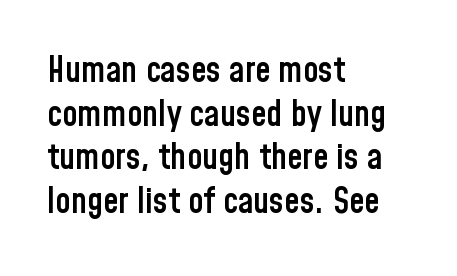
The lines sit at an ordinary, default distance from one another. In CSS terms this would be text-align: left. The space directly below the letters is spotless. Here the designer chose a conventional face with non-uniform glyph widths. Examine the stroke ends and you'll find no serifs. When letters stand straight like this, we call the style roman or upright.
